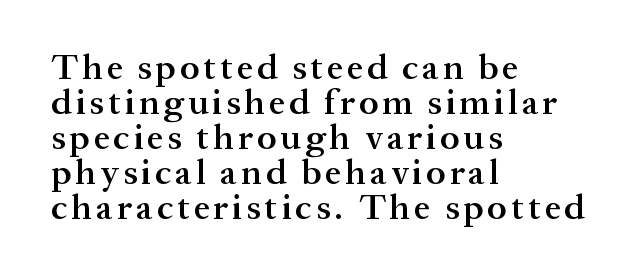
Q: Is the text bold? A: Semi-bold.
Q: Is the text italic (slanted)? A: No, it is upright.
Q: Is the typeface a serif or a sans-serif typeface? A: Serif.
Q: Is the text underlined? A: No.
Q: How is the paragraph aligned? A: Left-aligned.
Q: Is the spacing between lines tight, normal or loose? A: Tight.
Q: Width (condensed, normal, or wide)? A: Normal.
Q: Stroke contrast? A: Medium.
Q: x-height? A: Medium.
Q: Monospaced? A: No.
